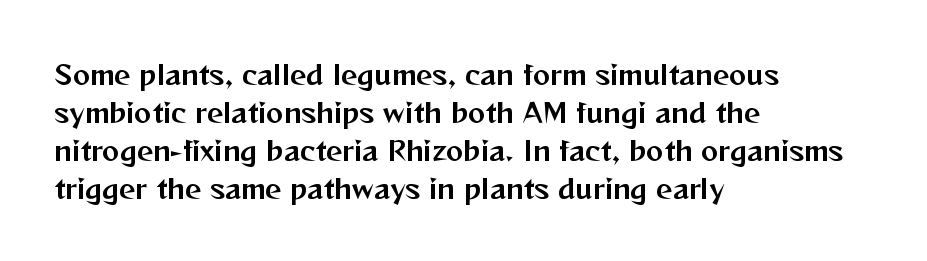
Vertical strokes here are truly vertical. Inter-character spacing is left at the font's built-in metrics. Beneath every word, the page is bare. The typesetter chose a ragged-right arrangement here. Quick note: interline space is typical.
